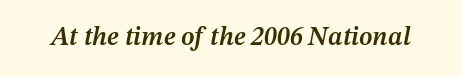
{"italic": "yes", "lean": "right", "slant_degrees": 12, "bold": "semi", "underline": "no", "letter_spacing": "normal", "letter_spacing_em": 0.0, "glyph_px": 26}
